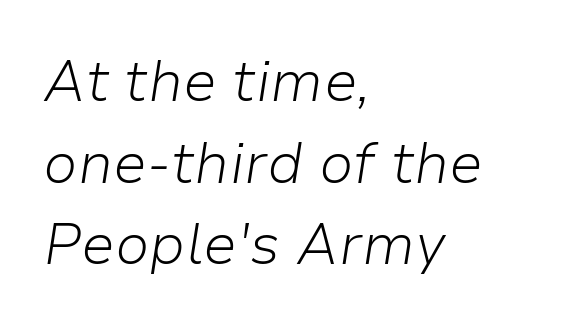
Leading: standard. Weight: in the light-to-regular range. Teacher's note: observe the even left margin — that is flush-left alignment. When letters slant like this, we call the style italic. Nobody touched the tracking dial on this one. Here the designer chose a conventional face with non-uniform glyph widths.
